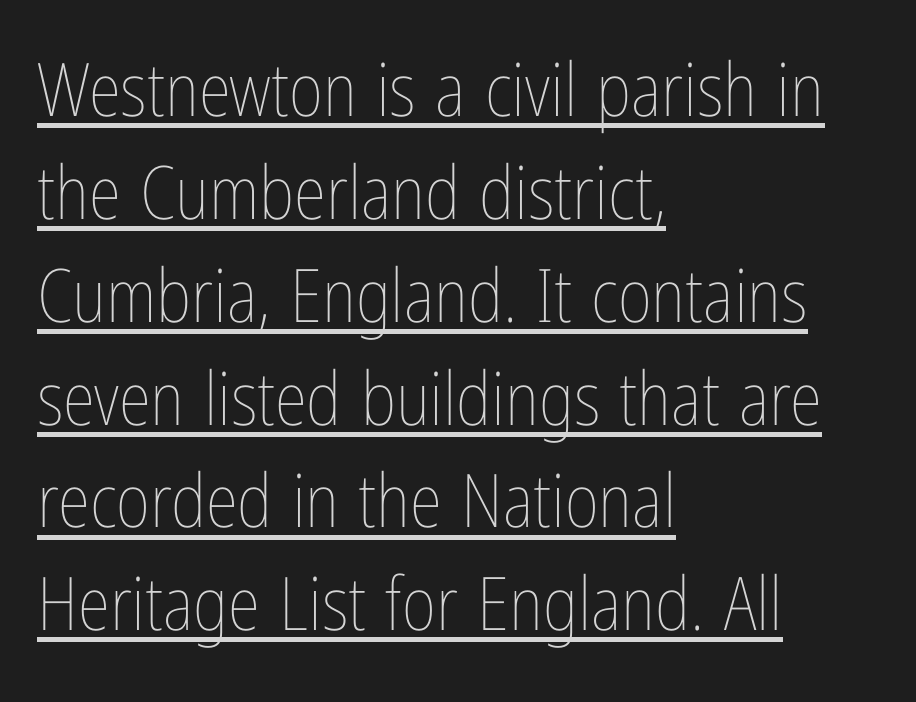
{"italic": "no", "bold": "no", "weight": "thin", "width": "condensed", "stroke_contrast": "low", "x_height": "medium", "monospaced": "no", "underline": "yes", "align": "left", "line_spacing": "normal", "line_spacing_ratio": 1.39, "letter_spacing": "normal", "letter_spacing_em": 0.0, "glyph_px": 74}
